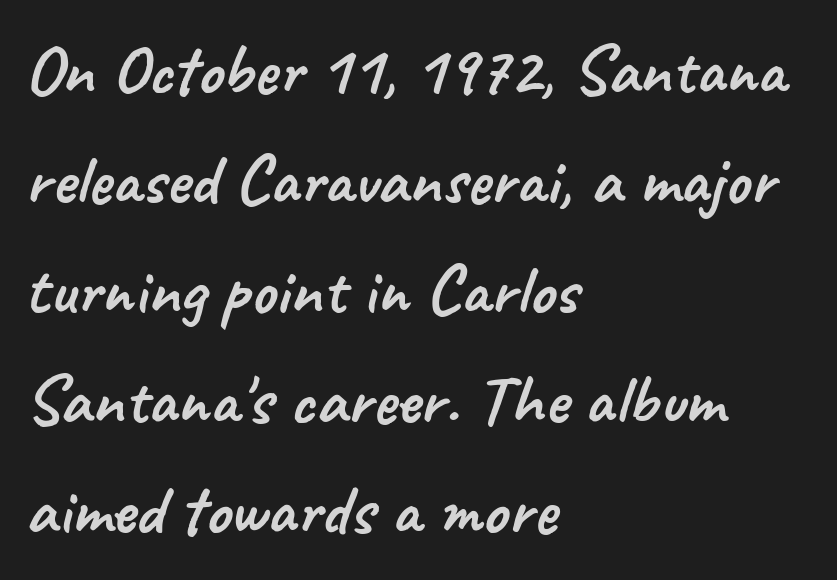
{"serif": "no", "width": "normal", "stroke_contrast": "low", "x_height": "small", "monospaced": "no", "underline": "no", "align": "left", "line_spacing": "normal", "line_spacing_ratio": 1.55, "letter_spacing": "normal", "letter_spacing_em": 0.0, "glyph_px": 71}
